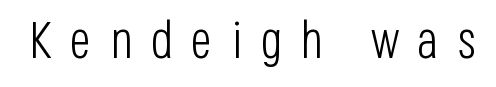
Spacing verdict: proportional, widths tailored to each character. Anything drawn beneath the words? Only blank space. Ink coverage per letter is moderate at most. Loose tracking; the words dissolve into strings of separated letters.
